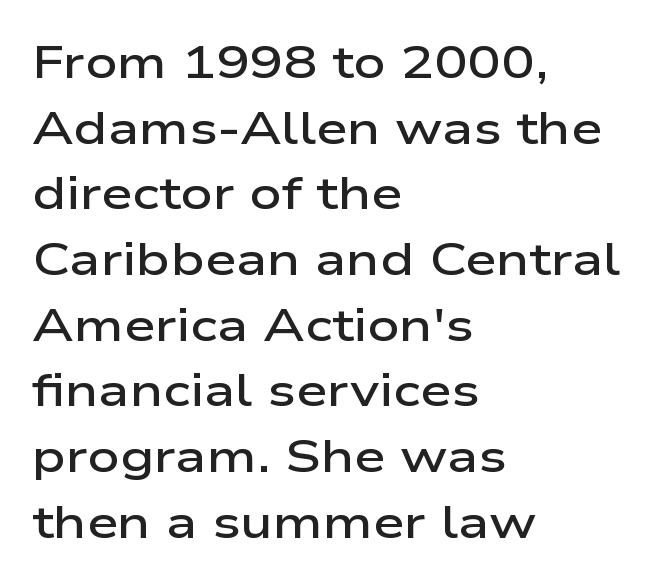
Q: Is the text bold? A: Semi-bold.
Q: Is the text italic (slanted)? A: No, it is upright.
Q: Is the typeface a serif or a sans-serif typeface? A: Sans-serif.
Q: Is the text underlined? A: No.
Q: How is the paragraph aligned? A: Left-aligned.
Q: Is the spacing between letters normal or unusually wide? A: Normal.
Q: Is the spacing between lines tight, normal or loose? A: Normal.
Q: Width (condensed, normal, or wide)? A: Wide.
Q: Stroke contrast? A: Low.
Q: x-height? A: Medium.
Q: Monospaced? A: No.
